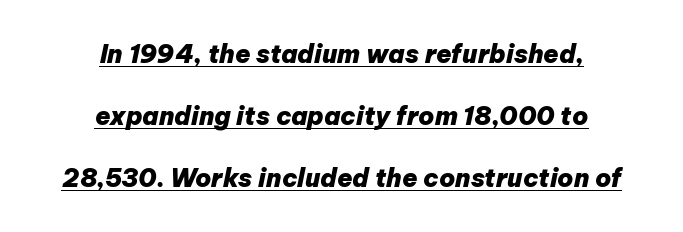
{"italic": "yes", "lean": "right", "slant_degrees": 12, "bold": "yes", "underline": "yes", "align": "center", "line_spacing": "loose", "line_spacing_ratio": 2.48, "letter_spacing": "normal", "letter_spacing_em": 0.0, "glyph_px": 25}
